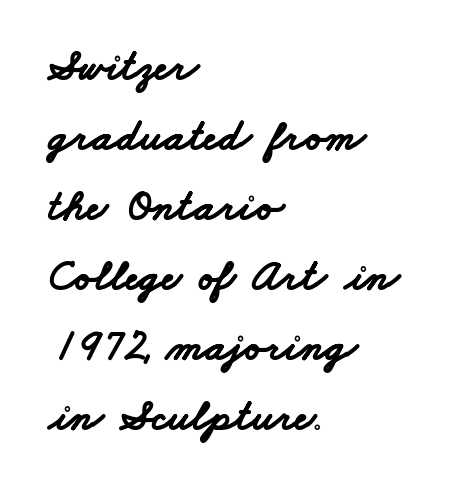
Honestly, the letter spacing is just normal — you wouldn't notice it. Short and long lines alike share a common starting point at left. The letters advance in unequal steps, a hallmark of proportional type. Descenders hang freely into open space.
